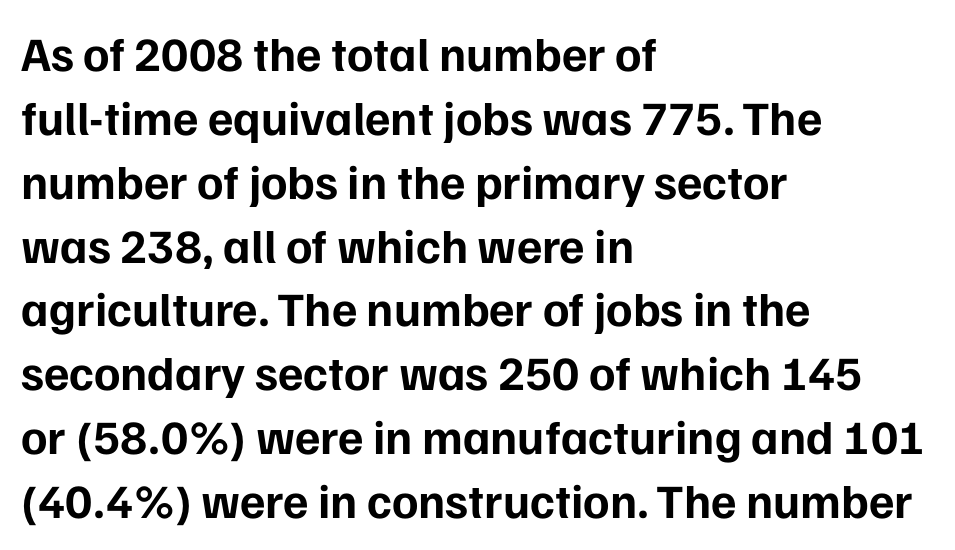
Letters rest on an invisible, unmarked baseline. Note: no serifs on the glyphs. This block has exactly the height ordinary leading produces. The typography opts for an upright posture over an oblique one. Set as a true bold cut, around the 700 mark. Alignment: flush left.
